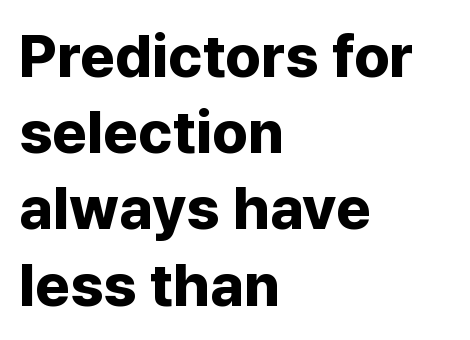
The image shows 60 px bold sans-serif type, upright; set left-aligned, normal line spacing (1.27x), normal letter spacing, not underlined; low stroke contrast and a medium x-height.
